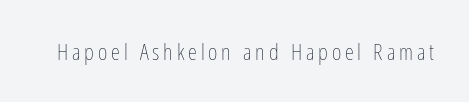
{"italic": "no", "bold": "no", "underline": "no", "glyph_px": 23}
